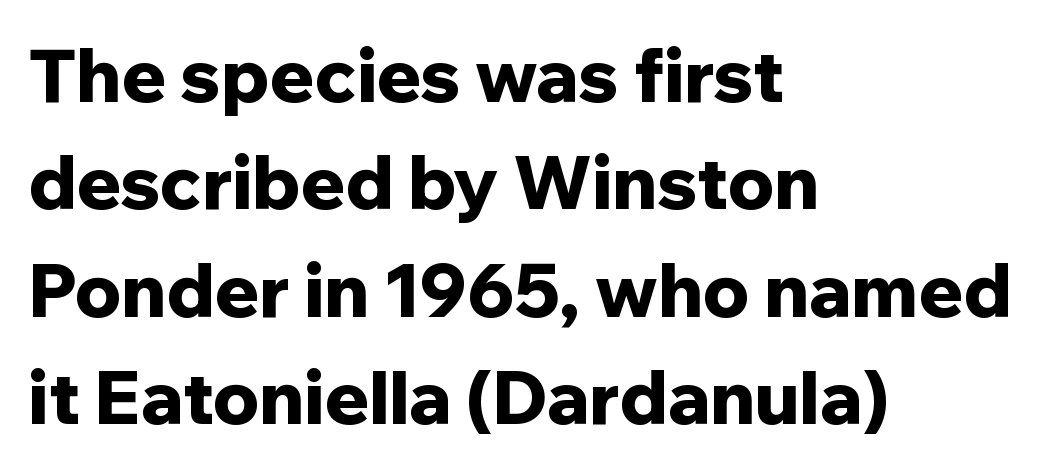
Q: Is the text bold? A: Yes.
Q: Is the text italic (slanted)? A: No, it is upright.
Q: Is the typeface a serif or a sans-serif typeface? A: Sans-serif.
Q: Is the text underlined? A: No.
Q: How is the paragraph aligned? A: Left-aligned.
Q: Is the spacing between letters normal or unusually wide? A: Normal.
Q: Is the spacing between lines tight, normal or loose? A: Normal.
Q: Width (condensed, normal, or wide)? A: Normal.
Q: Stroke contrast? A: Low.
Q: x-height? A: Medium.
Q: Monospaced? A: No.
